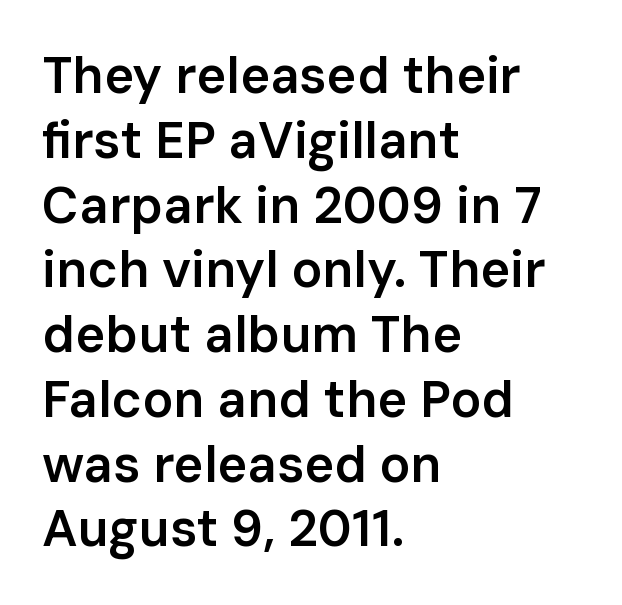
{"serif": "no", "italic": "no", "bold": "semi", "weight": "semibold", "width": "normal", "stroke_contrast": "low", "x_height": "medium", "monospaced": "no", "underline": "no", "align": "left", "line_spacing": "normal", "line_spacing_ratio": 1.27, "letter_spacing": "normal", "letter_spacing_em": 0.0, "glyph_px": 51}
